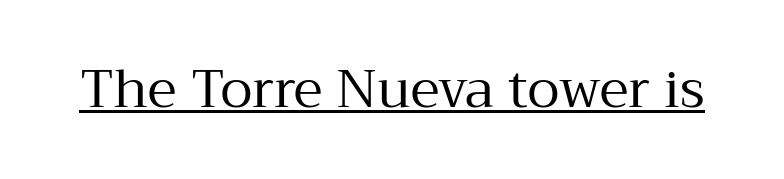
The image shows 53 px regular-weight serif type, upright; set normal letter spacing, underlined; medium stroke contrast and a medium x-height.
